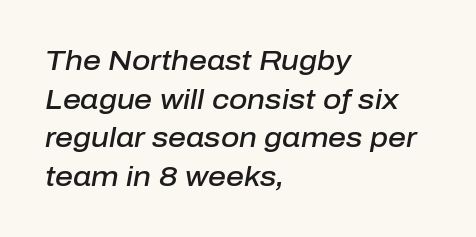
{"italic": "yes", "lean": "right", "slant_degrees": 10, "bold": "semi", "weight": "semibold", "width": "normal", "stroke_contrast": "low", "x_height": "medium", "monospaced": "no", "underline": "no", "align": "left", "line_spacing": "normal", "line_spacing_ratio": 1.38, "letter_spacing": "normal", "letter_spacing_em": 0.0, "glyph_px": 28}
